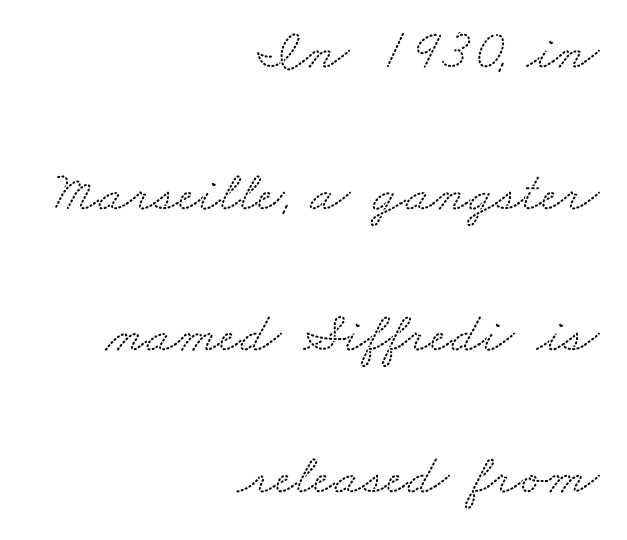
{"serif": "yes", "width": "wide", "stroke_contrast": "low", "x_height": "small", "monospaced": "no", "underline": "no", "align": "right", "line_spacing": "loose", "line_spacing_ratio": 2.44, "letter_spacing": "normal", "letter_spacing_em": 0.0, "glyph_px": 58}
